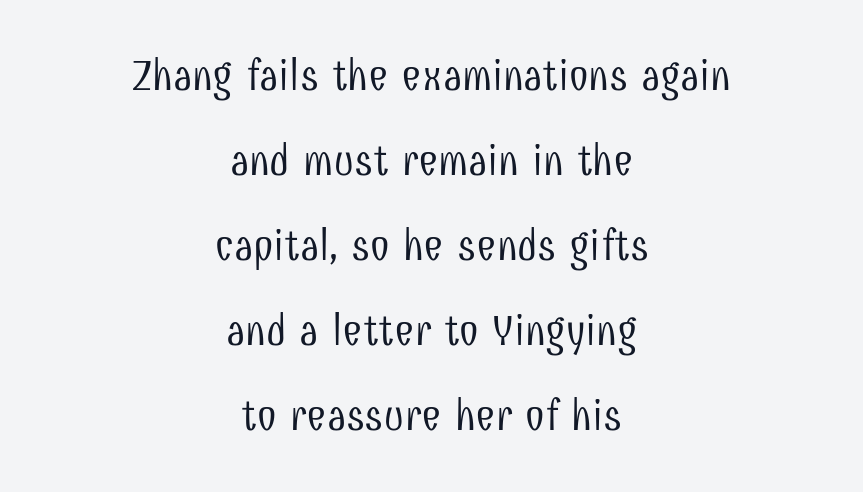
Q: Is the text bold? A: No.
Q: Is the text italic (slanted)? A: No, it is upright.
Q: Is the typeface a serif or a sans-serif typeface? A: Sans-serif.
Q: Is the text underlined? A: No.
Q: How is the paragraph aligned? A: Centered.
Q: Is the spacing between letters normal or unusually wide? A: Normal.
Q: Is the spacing between lines tight, normal or loose? A: Loose.
Q: Width (condensed, normal, or wide)? A: Condensed.
Q: Stroke contrast? A: Low.
Q: x-height? A: Medium.
Q: Monospaced? A: No.
